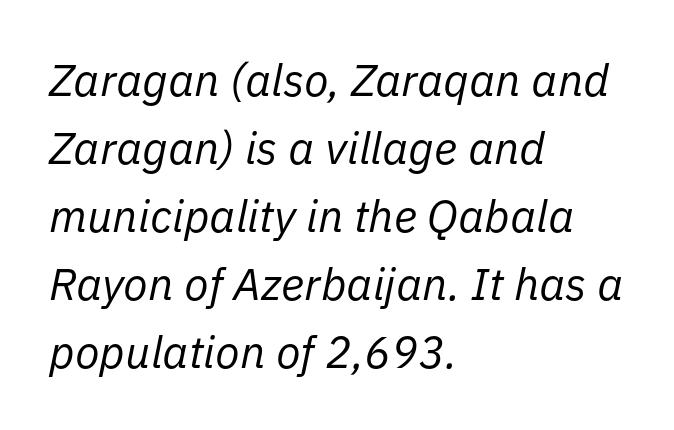
Every character sits at an angle, as italics do. These lines keep a tight, regular rhythm from letter to letter. A student would call this left alignment; a typographer would say flush left, rag right. Looks like regular typesetting: each glyph gets only the width it needs. No word sits above an underline.
